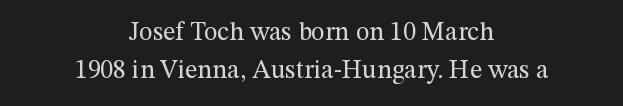
Q: Is the text bold? A: No.
Q: Is the text italic (slanted)? A: No, it is upright.
Q: Is the text underlined? A: No.
Q: How is the paragraph aligned? A: Centered.
Q: Is the spacing between letters normal or unusually wide? A: Normal.
Q: Is the spacing between lines tight, normal or loose? A: Normal.
